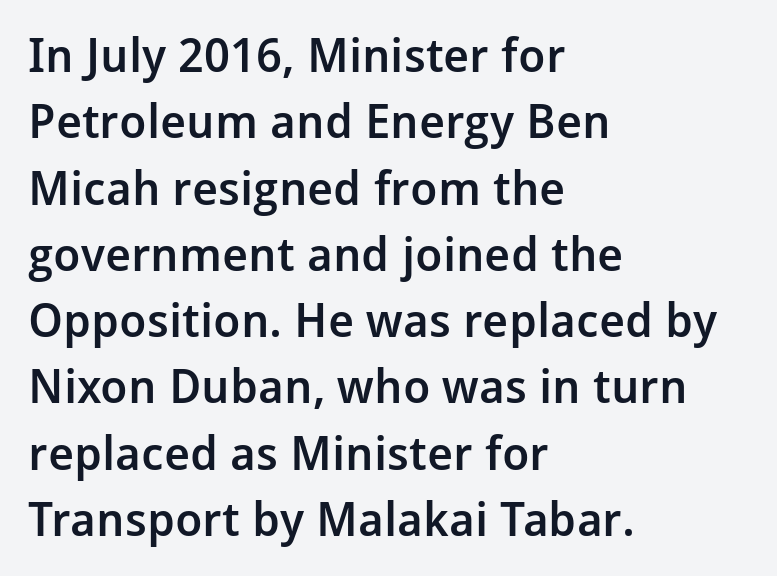
Descender tails drop into unmarked territory. Does extra space separate the letters? No, they use regular spacing. This sample uses an upright cut, with every glyph sitting square on the baseline. The leading is moderate, giving the passage an even texture. No feet cap the strokes, marking this as sans-serif type.
